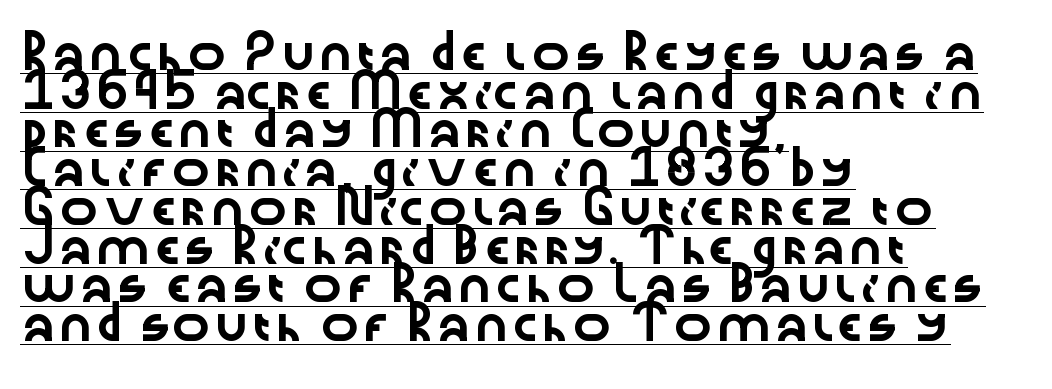
The image shows 32 px wide sans-serif type, upright; set left-aligned, line spacing 1.21x, normal letter spacing, underlined; low stroke contrast and a medium x-height.
